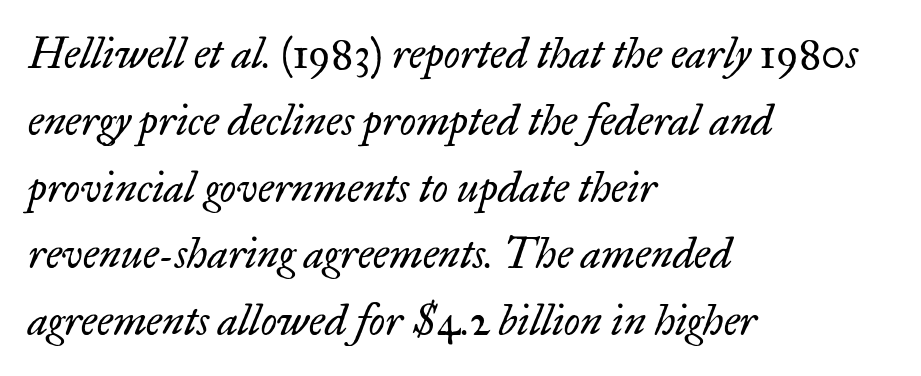
{"serif": "yes", "italic": "yes", "lean": "right", "slant_degrees": 17, "bold": "no", "weight": "regular", "width": "normal", "stroke_contrast": "low", "x_height": "small", "monospaced": "no", "underline": "no", "align": "left", "line_spacing": "normal", "line_spacing_ratio": 1.59, "letter_spacing": "normal", "letter_spacing_em": 0.0, "glyph_px": 42}
